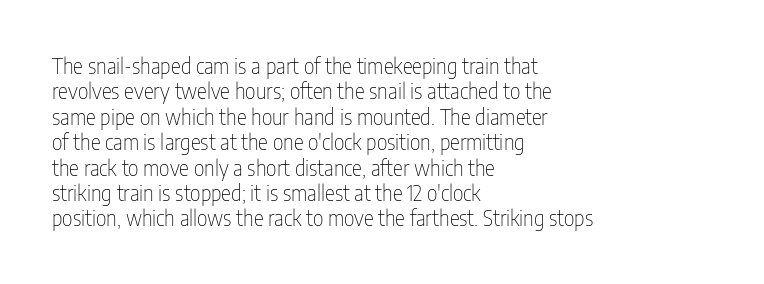
A bare baseline throughout the passage. Line beginnings align vertically; line endings do not. This sample uses plain, unmodified letter spacing. Posture: straight, roman, zero tilt. Is this a heavy cut? Hardly; it is regular or lighter.
